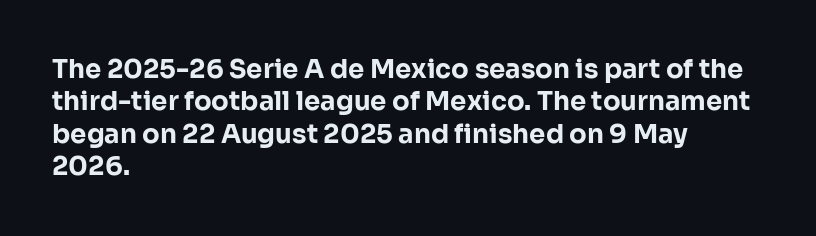
{"italic": "no", "bold": "yes", "underline": "no", "align": "left", "line_spacing": "normal", "line_spacing_ratio": 1.25, "letter_spacing": "normal", "letter_spacing_em": 0.0, "glyph_px": 26}
